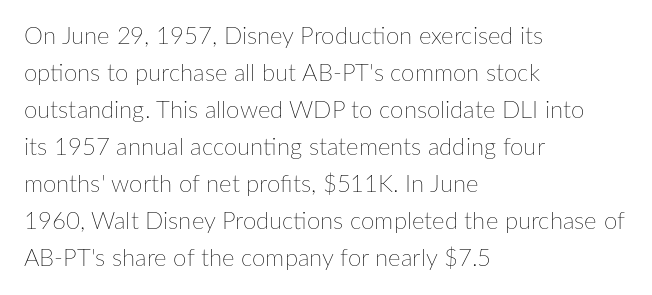
The image shows 24 px text type, upright; set left-aligned, normal line spacing (1.54x), normal letter spacing, not underlined.
